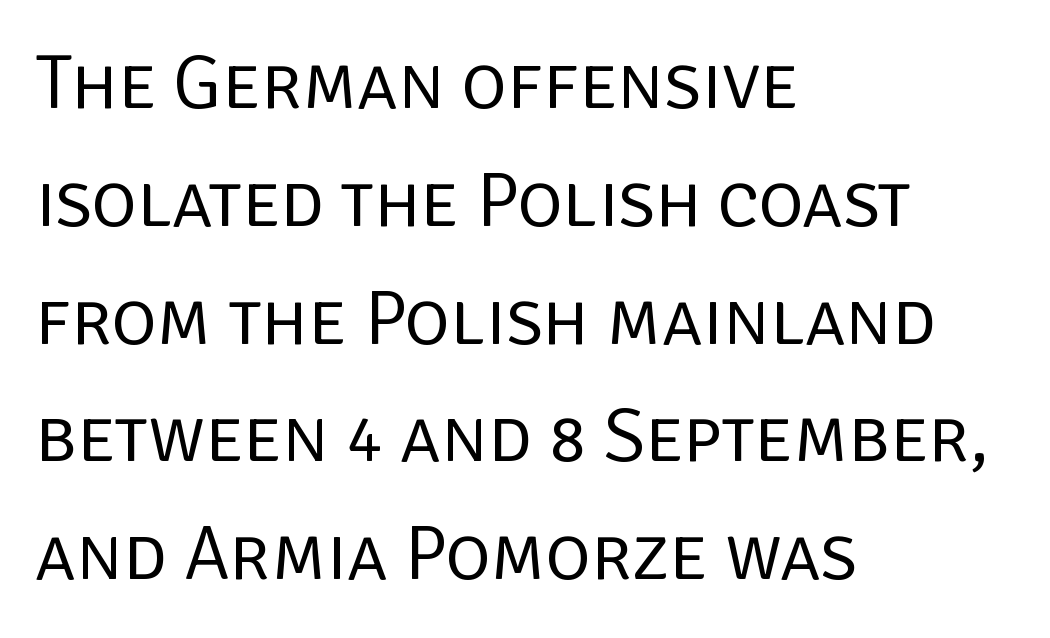
The image shows 77 px regular-weight sans-serif type, upright; set left-aligned, normal line spacing (1.53x), normal letter spacing, not underlined; low stroke contrast and a large x-height.
